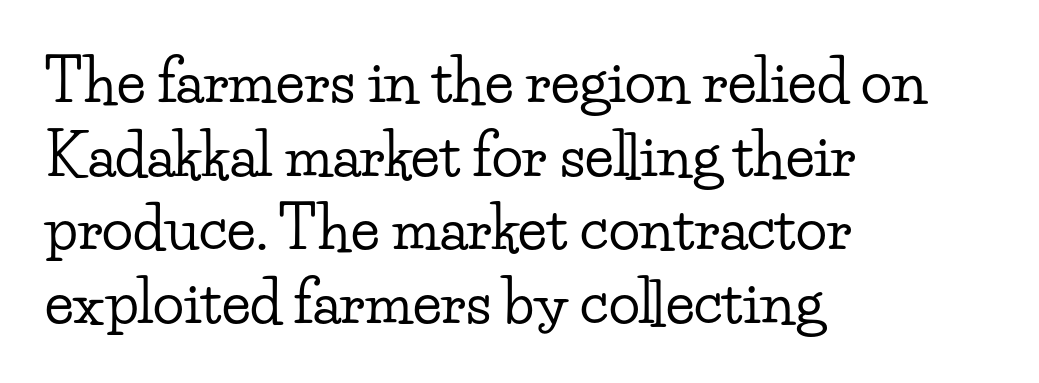
How are the letters spaced? Ordinarily, with no added tracking. Underlining? Definitely not there. The designer went with a serif here, giving each stem small feet. A typesetter would call this leading conventional body-copy spacing. A typesetter would mark this as roman, not italic. Proportional: the letters do not fall into vertical columns.
